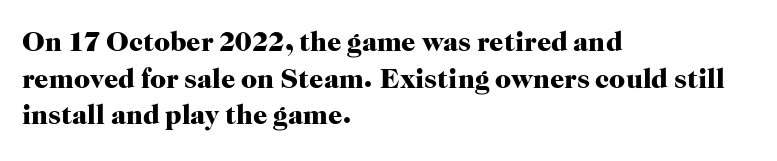
The image shows 28 px heavy serif type, upright; set left-aligned, normal line spacing (1.31x), normal letter spacing, not underlined; high stroke contrast and a medium x-height.
